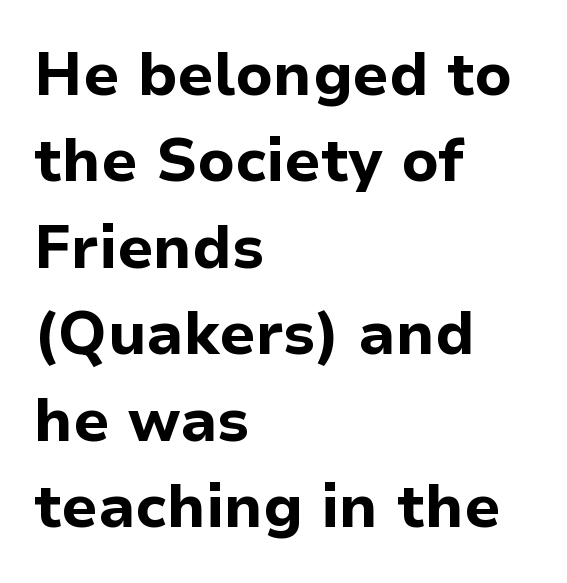
Nothing sits at the stroke ends, so this counts as sans-serif. A student would call this left alignment; a typographer would say flush left, rag right. The specimen omits any rule beneath the text block's lines. The letterforms sit shoulder to shoulder at normal distance.
